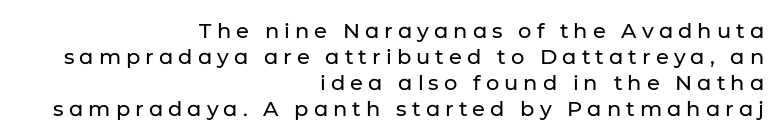
Q: Is the text italic (slanted)? A: No, it is upright.
Q: Is the text underlined? A: No.
Q: How is the paragraph aligned? A: Right-aligned.
Q: Is the spacing between letters normal or unusually wide? A: Unusually wide.
